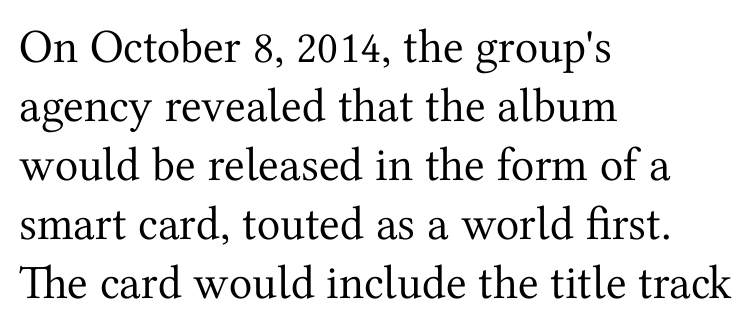
You can tell from the footed stems that serif type was used. The letters advance in unequal steps, a hallmark of proportional type. Stroke thickness stays within the range of a standard reading face or lighter. The letterforms sit shoulder to shoulder at normal distance. Just letters on the line, the space beneath them empty. Vertical strokes here are truly vertical.
